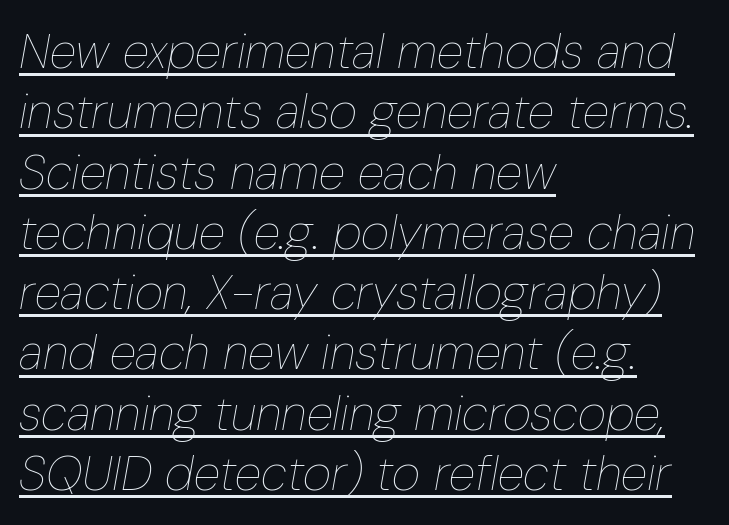
{"italic": "yes", "lean": "right", "slant_degrees": 10, "bold": "no", "weight": "thin", "width": "condensed", "stroke_contrast": "low", "x_height": "medium", "monospaced": "no", "underline": "yes", "align": "left", "line_spacing_ratio": 1.23, "letter_spacing": "normal", "letter_spacing_em": 0.0, "glyph_px": 49}
